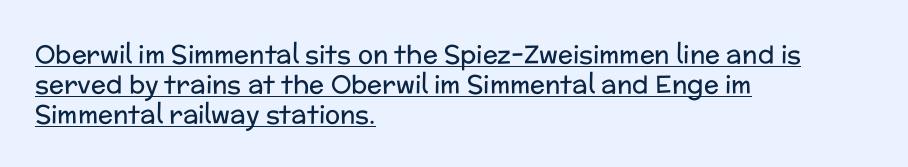
The image shows 25 px text type, upright; set left-aligned, line spacing 1.2x, normal letter spacing, underlined.
